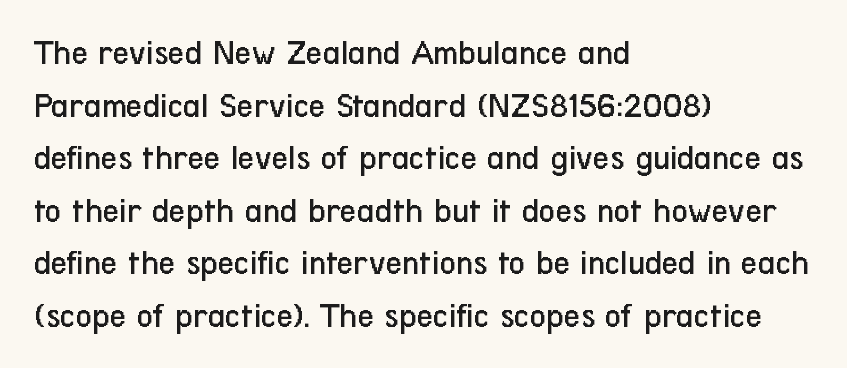
{"serif": "no", "italic": "no", "bold": "no", "weight": "regular", "width": "condensed", "stroke_contrast": "low", "x_height": "medium", "monospaced": "no", "underline": "no", "align": "left", "line_spacing": "normal", "line_spacing_ratio": 1.46, "letter_spacing": "normal", "letter_spacing_em": 0.0, "glyph_px": 36}
